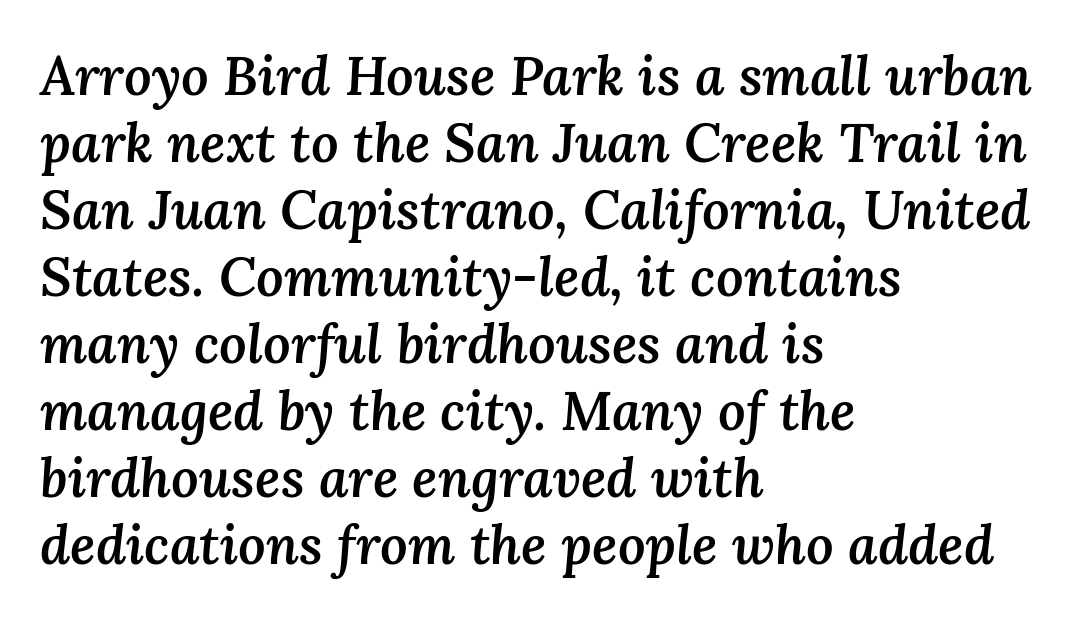
Q: Is the text bold? A: Semi-bold.
Q: Is the text italic (slanted)? A: Yes, it leans right by about 3 degrees.
Q: Is the text underlined? A: No.
Q: How is the paragraph aligned? A: Left-aligned.
Q: Is the spacing between letters normal or unusually wide? A: Normal.
Q: Width (condensed, normal, or wide)? A: Normal.
Q: Stroke contrast? A: Medium.
Q: x-height? A: Medium.
Q: Monospaced? A: No.
